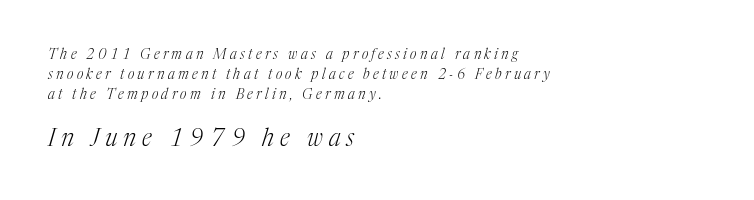
Students, note that the glyphs here are deliberately spaced far apart. Stems here are at most as thick as an everyday book face. An italicized treatment has been applied to the whole sample. This block has exactly the height ordinary leading produces. Words float on clear page, feet unadorned.
